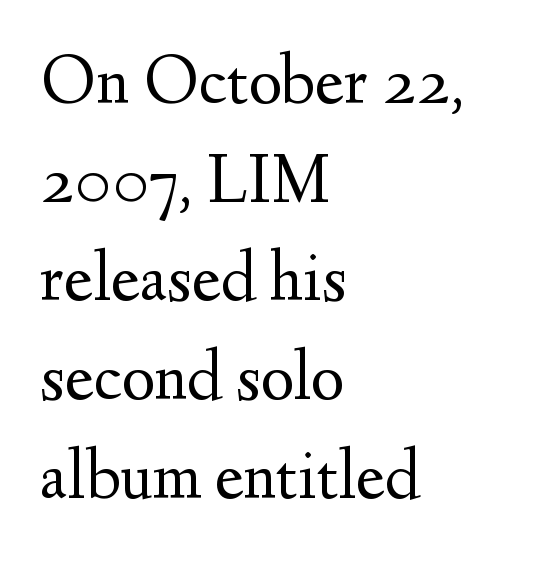
The image shows 71 px regular-weight serif type, upright; set left-aligned, normal line spacing (1.39x), normal letter spacing, not underlined; medium stroke contrast and a small x-height.
